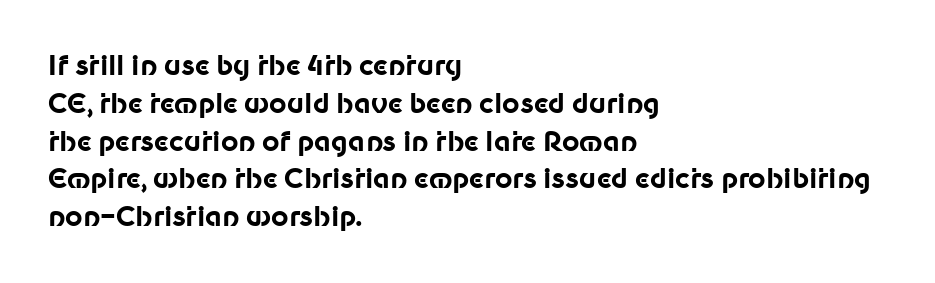
Q: Is the text bold? A: Yes.
Q: Is the text italic (slanted)? A: No, it is upright.
Q: Is the text underlined? A: No.
Q: How is the paragraph aligned? A: Left-aligned.
Q: Is the spacing between letters normal or unusually wide? A: Normal.
Q: Is the spacing between lines tight, normal or loose? A: Normal.
